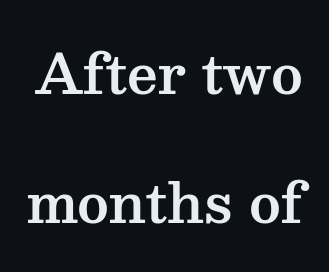
Letterform terminals end in serifs throughout the passage. Has an underline been added? It has not. A typesetter would mark this as roman, not italic. The letterforms sit shoulder to shoulder at normal distance. Looks like regular typesetting: each glyph gets only the width it needs.
